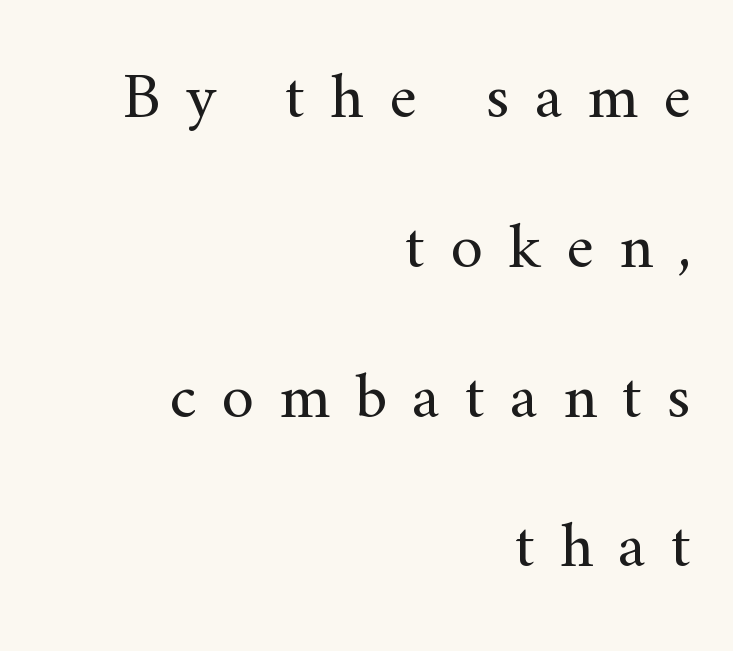
A bare baseline throughout the passage. The rendering shows small feet on the letterforms — a serif design. A flush-right, rag-left setting is used for this passage. Between one letter and the next there's a generous, obvious gap. You could not count columns in this text — the font is proportionally spaced. Notice how the stems are strictly vertical — no italics here.
